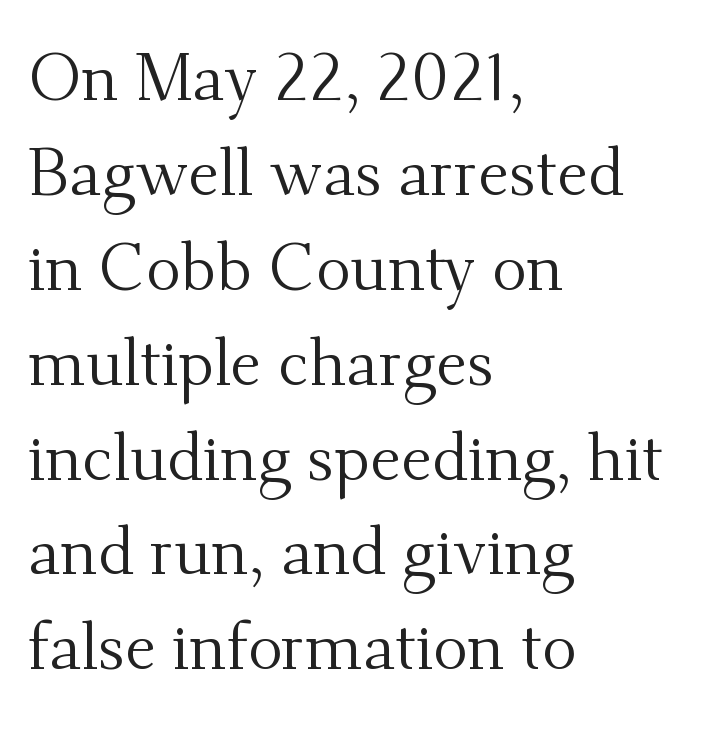
The string is rendered with underlining switched off. Regarding serifs, this sample has them. Visually the block forms a straight wall on the left and a jagged coastline on the right. Leading matches the norm, producing a regular column. The cut favours lightness, reaching ordinary text weight at its darkest.
